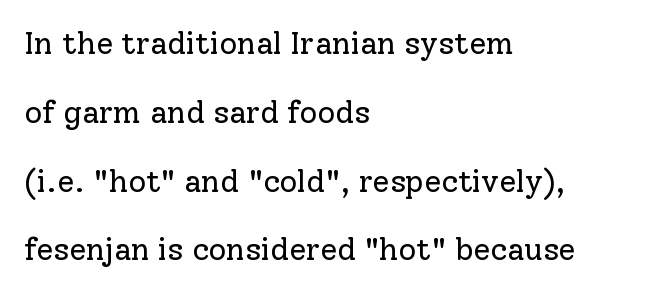
{"serif": "yes", "italic": "no", "bold": "no", "weight": "regular", "width": "normal", "stroke_contrast": "low", "x_height": "medium", "monospaced": "no", "underline": "no", "align": "left", "line_spacing": "loose", "line_spacing_ratio": 2.22, "letter_spacing": "normal", "letter_spacing_em": 0.0, "glyph_px": 31}
